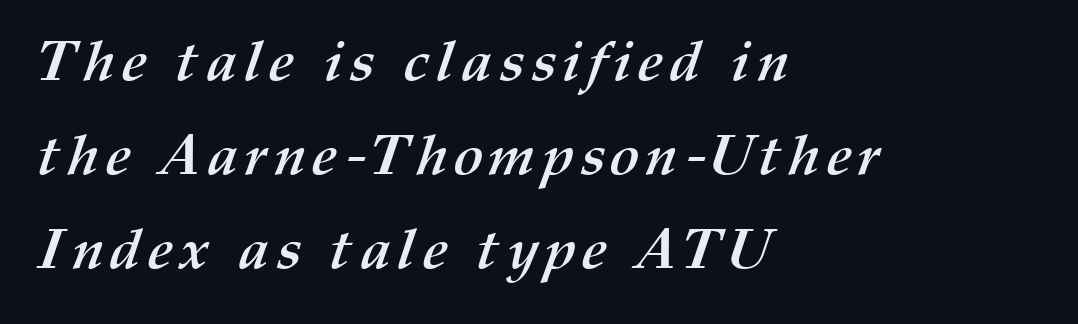
The image shows 56 px semibold type; set left-aligned, normal line spacing (1.68x), not underlined; medium stroke contrast and a medium x-height.
